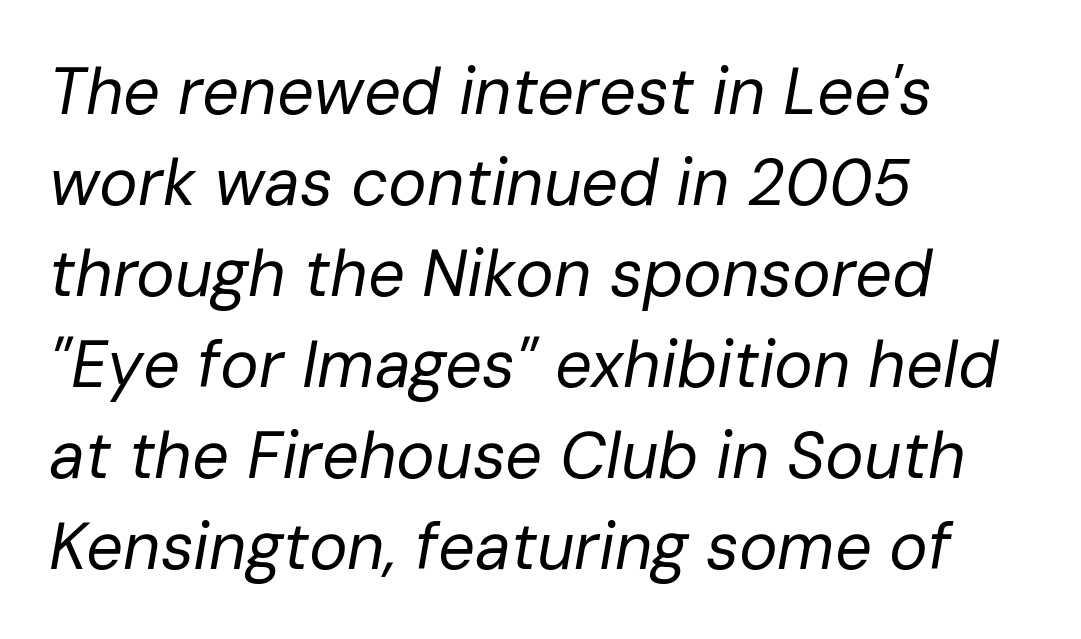
Where is the straight margin? On the left. Underline: absent. An italicized treatment has been applied to the whole sample. Caption: face not bold, strokes unweighted. Caption: standard tracking, unaltered.
